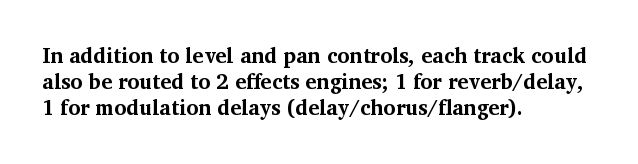
The strokes are fattened all the way to bold. Visually the block forms a straight wall on the left and a jagged coastline on the right. A typesetter would mark this as roman, not italic. The words here are not underlined.
